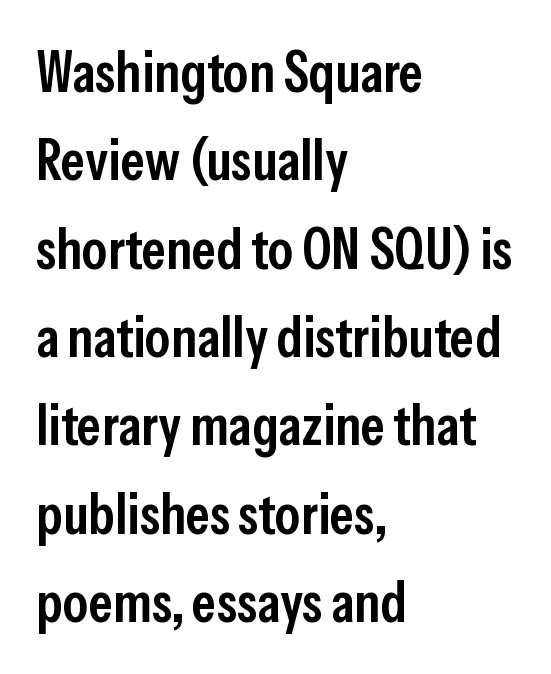
The image shows 57 px semibold, condensed sans-serif type, upright; set left-aligned, normal line spacing (1.55x), normal letter spacing, not underlined; low stroke contrast and a medium x-height.
